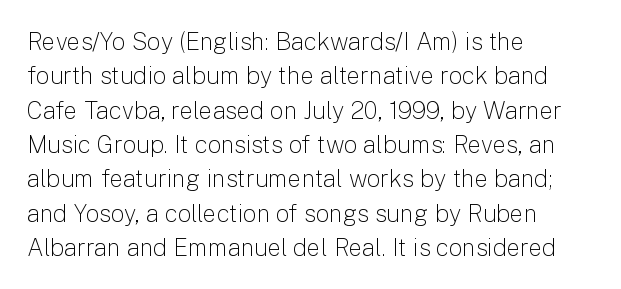
Vertical stems look standard width or narrower in stroke. Default kerning and tracking; the words read as compact shapes. These lines are set flush left with a ragged right edge. The baseline area is clear.
